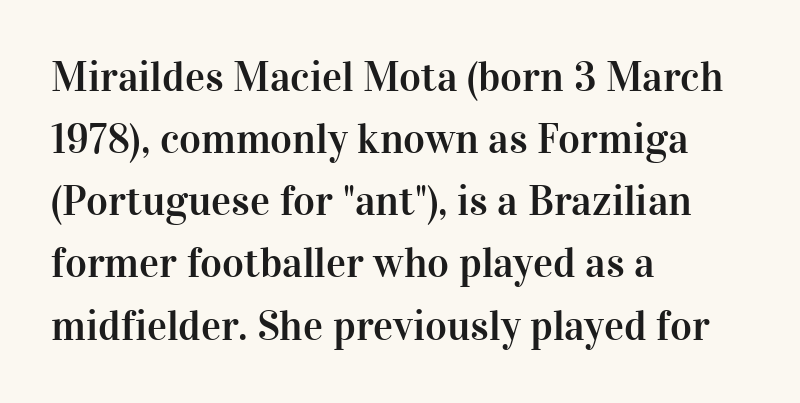
Q: Is the text italic (slanted)? A: No, it is upright.
Q: Is the typeface a serif or a sans-serif typeface? A: Serif.
Q: Is the text underlined? A: No.
Q: How is the paragraph aligned? A: Left-aligned.
Q: Is the spacing between letters normal or unusually wide? A: Normal.
Q: Is the spacing between lines tight, normal or loose? A: Normal.
Q: Width (condensed, normal, or wide)? A: Normal.
Q: Stroke contrast? A: High.
Q: x-height? A: Medium.
Q: Monospaced? A: No.
